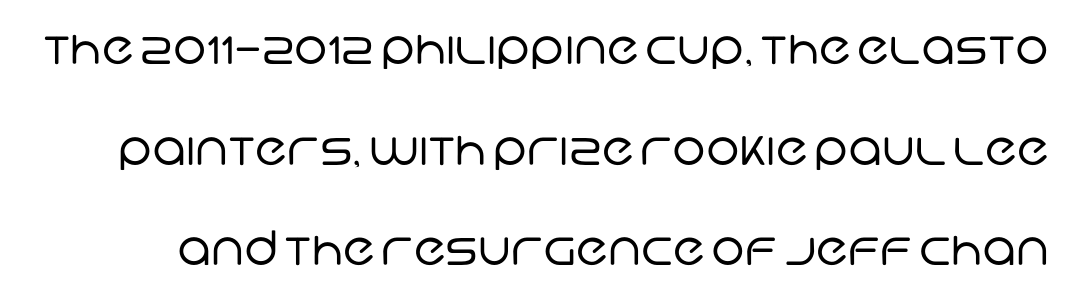
{"serif": "no", "bold": "no", "weight": "regular", "width": "normal", "stroke_contrast": "low", "x_height": "large", "monospaced": "no", "underline": "no", "line_spacing": "loose", "line_spacing_ratio": 2.14, "letter_spacing": "normal", "letter_spacing_em": 0.0, "glyph_px": 47}
